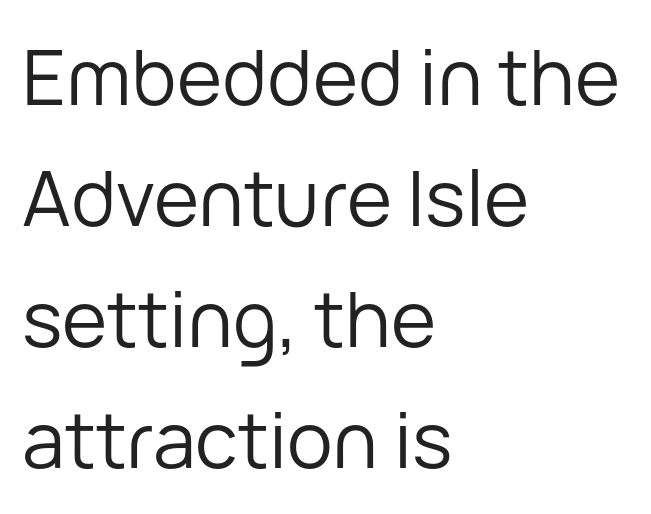
The image shows 77 px regular-weight sans-serif type, upright; set left-aligned, normal line spacing (1.57x), normal letter spacing, not underlined; low stroke contrast and a medium x-height.
